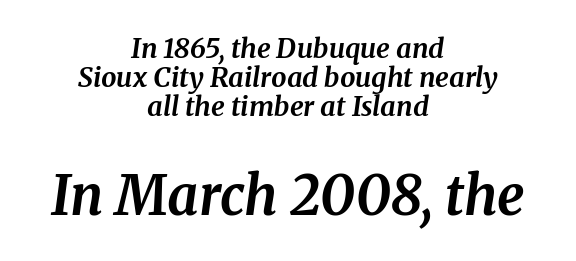
What kind of face is this? One with serifs. This is oblique type, the kind used for emphasis or titles. Compared with typical body copy, the letter spacing here is the same. The passage shown is typed in a proportional face where columns would drift.
